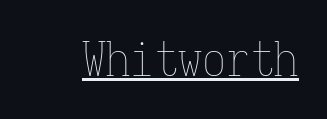
{"italic": "no", "bold": "no", "weight": "thin", "width": "condensed", "stroke_contrast": "low", "x_height": "medium", "monospaced": "yes", "underline": "yes", "letter_spacing": "normal", "letter_spacing_em": 0.0, "glyph_px": 48}
